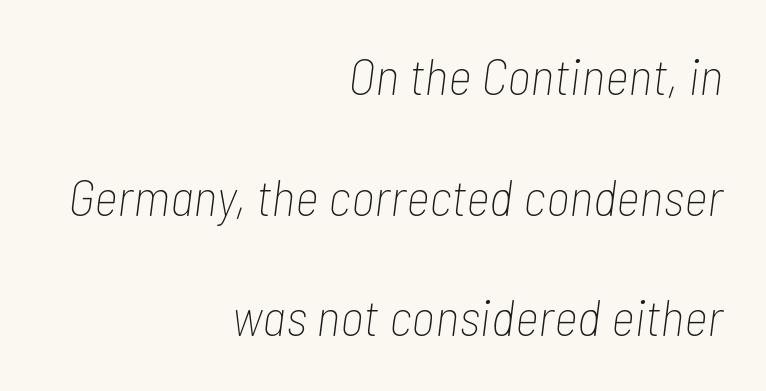
The image shows 52 px thin, condensed type, italic (leaning right); set right-aligned, loose line spacing (2.32x), normal letter spacing, not underlined; low stroke contrast and a medium x-height.
